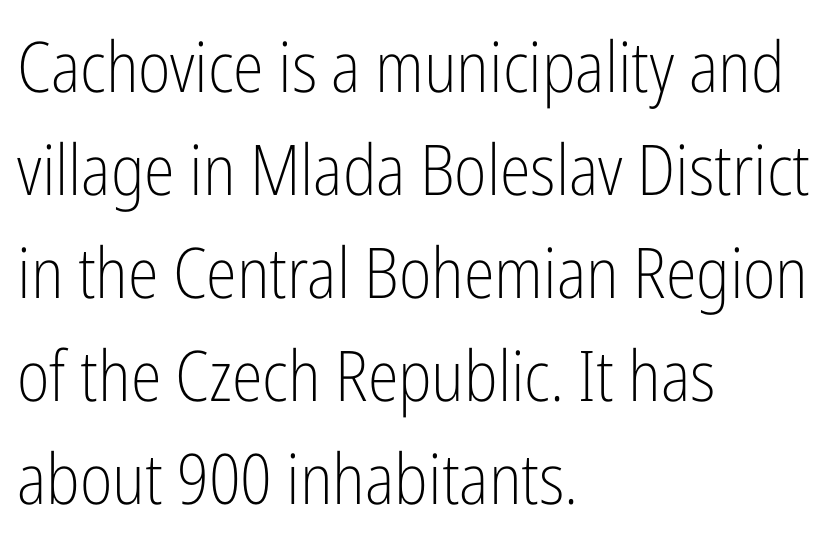
The image shows 70 px light, condensed sans-serif type, upright; set left-aligned, normal line spacing (1.47x), normal letter spacing, not underlined; low stroke contrast and a medium x-height.
